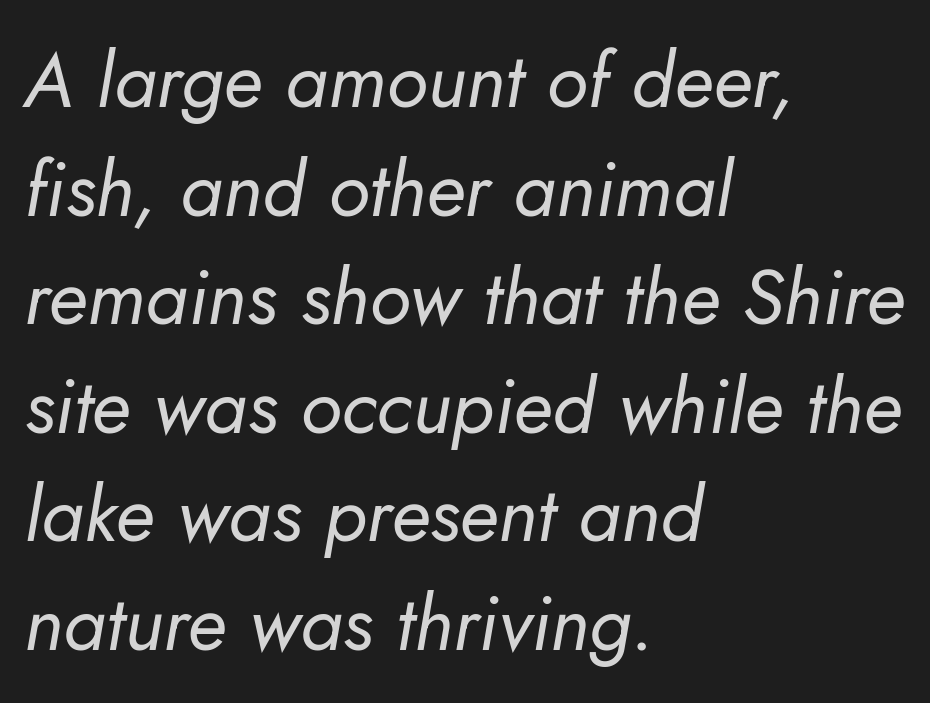
{"italic": "yes", "lean": "right", "slant_degrees": 5, "bold": "no", "weight": "regular", "width": "normal", "stroke_contrast": "low", "x_height": "small", "monospaced": "no", "underline": "no", "align": "left", "line_spacing": "normal", "line_spacing_ratio": 1.41, "letter_spacing": "normal", "letter_spacing_em": 0.0, "glyph_px": 77}
